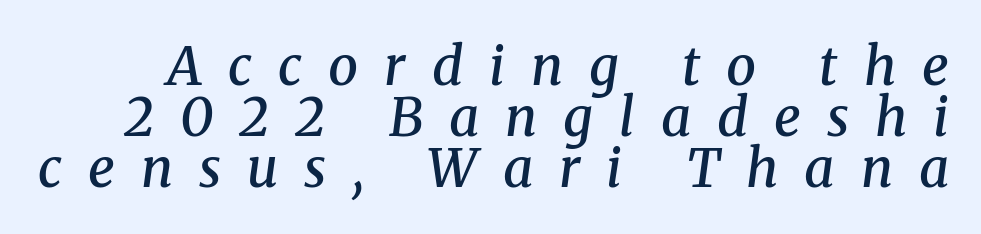
{"serif": "yes", "italic": "yes", "lean": "right", "slant_degrees": 8, "bold": "semi", "weight": "semibold", "width": "normal", "stroke_contrast": "medium", "x_height": "medium", "monospaced": "no", "underline": "no", "line_spacing": "tight", "line_spacing_ratio": 0.96, "letter_spacing": "wide", "letter_spacing_em": 0.49, "glyph_px": 53}
